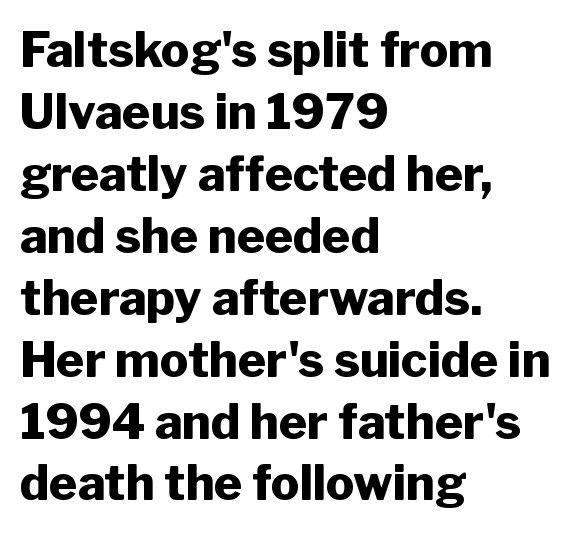
Words appear dense and cohesive because spacing is normal. Spacing verdict: proportional, widths tailored to each character. Interline gaps are of average width in this sample. Observe the absence of serifs on each vertical stroke in this sample. You can tell it's not italic because the verticals are truly vertical.
